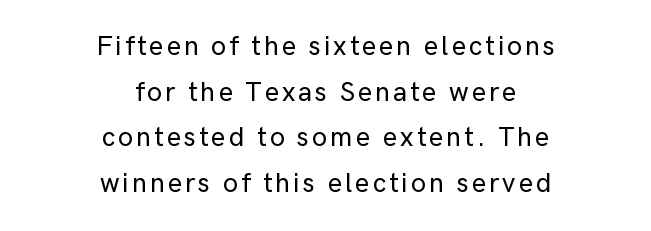
Q: Is the text italic (slanted)? A: No, it is upright.
Q: Is the text underlined? A: No.
Q: How is the paragraph aligned? A: Centered.
Q: Is the spacing between lines tight, normal or loose? A: Normal.
